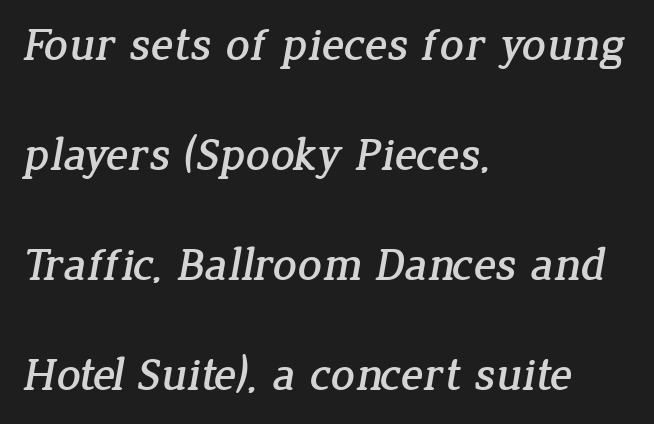
The image shows 47 px serif type; set left-aligned, loose line spacing (2.34x), normal letter spacing, not underlined; low stroke contrast and a medium x-height.
